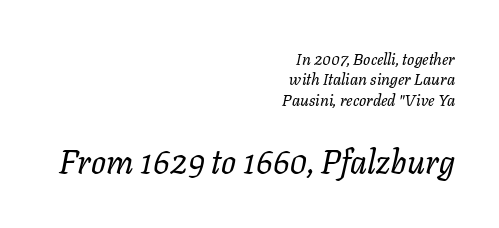
The image shows 33 px regular-weight type, italic (leaning right); set right-aligned, normal line spacing (1.28x), normal letter spacing, not underlined; the second (bottom) block is 2.06x larger; low stroke contrast and a medium x-height.
